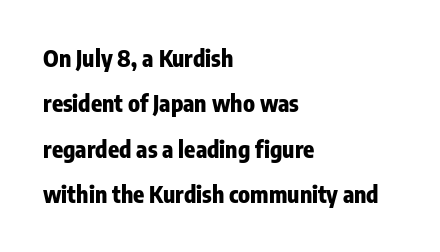
The image shows 23 px bold type, upright; set left-aligned, loose line spacing (1.97x), normal letter spacing, not underlined.
